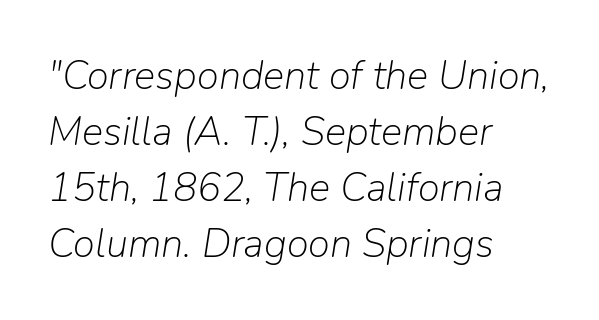
The letterforms sit at book weight or below. Descenders are the only things crossing below the line. The face used here has a pronounced slope to its letters. The compositor pushed each line to the left boundary. Do the characters align in a grid? No, the font is proportional. Horizontal bands of white between lines are of average thickness.
